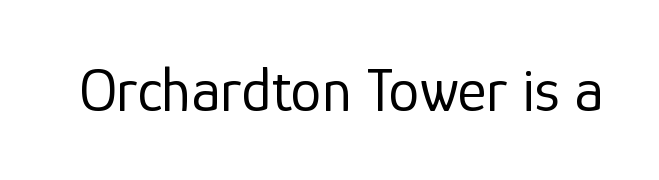
{"serif": "no", "italic": "no", "bold": "no", "weight": "regular", "width": "normal", "stroke_contrast": "low", "x_height": "medium", "monospaced": "no", "underline": "no", "letter_spacing": "normal", "letter_spacing_em": 0.0, "glyph_px": 62}
